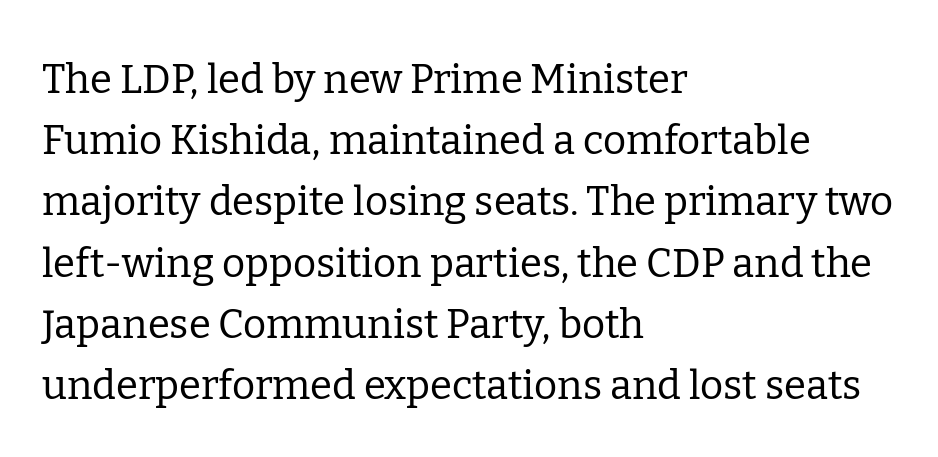
{"serif": "yes", "italic": "no", "bold": "no", "weight": "regular", "width": "normal", "stroke_contrast": "low", "x_height": "medium", "monospaced": "no", "underline": "no", "align": "left", "line_spacing": "normal", "line_spacing_ratio": 1.53, "letter_spacing": "normal", "letter_spacing_em": 0.0, "glyph_px": 40}
